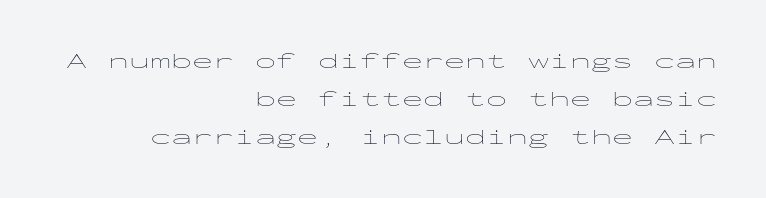
Short note: letters normally spaced. Right-aligned paragraph, ragged on the left. Caption: face not bold, strokes unweighted. Descender tails drop into unmarked territory. Designer's note — italics off, roman on.
